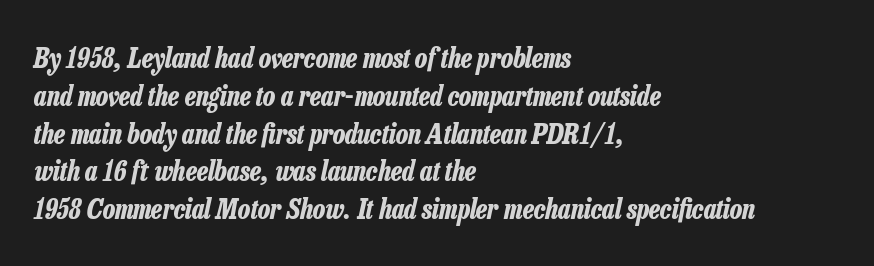
The image shows 27 px bold type, italic (leaning right); set left-aligned, normal line spacing (1.4x), normal letter spacing, not underlined.
